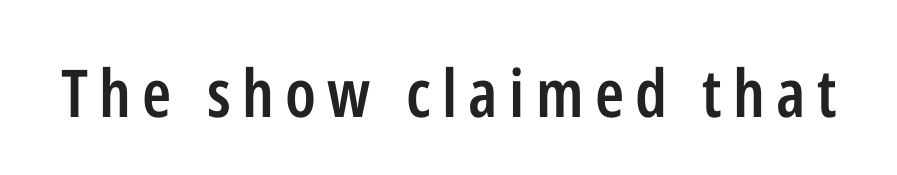
Q: Is the text bold? A: Semi-bold.
Q: Is the text italic (slanted)? A: No, it is upright.
Q: Is the typeface a serif or a sans-serif typeface? A: Sans-serif.
Q: Is the text underlined? A: No.
Q: Width (condensed, normal, or wide)? A: Condensed.
Q: Stroke contrast? A: Low.
Q: x-height? A: Medium.
Q: Monospaced? A: No.
